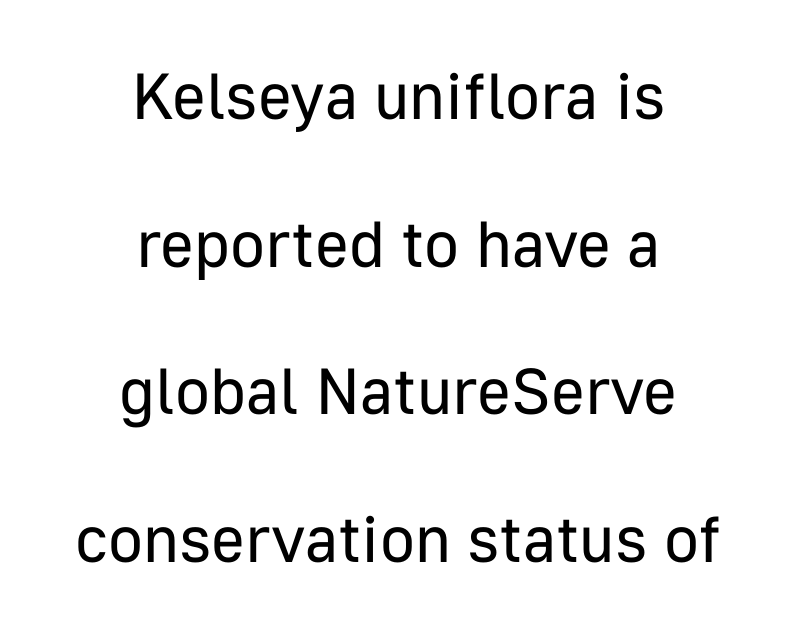
{"serif": "no", "italic": "no", "bold": "no", "weight": "regular", "width": "normal", "stroke_contrast": "low", "x_height": "medium", "monospaced": "no", "underline": "no", "align": "center", "line_spacing": "loose", "line_spacing_ratio": 2.27, "letter_spacing": "normal", "letter_spacing_em": 0.0, "glyph_px": 65}
